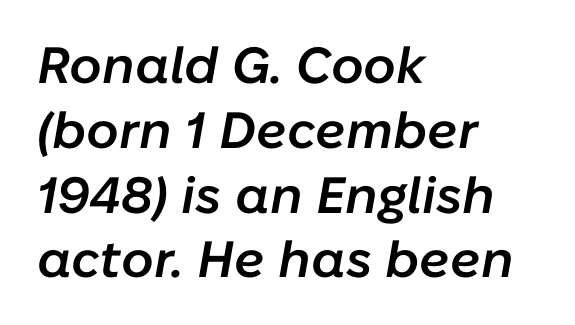
{"italic": "yes", "lean": "right", "slant_degrees": 10, "bold": "semi", "weight": "semibold", "width": "normal", "stroke_contrast": "low", "x_height": "medium", "monospaced": "no", "underline": "no", "align": "left", "line_spacing": "normal", "line_spacing_ratio": 1.27, "letter_spacing": "normal", "letter_spacing_em": 0.0, "glyph_px": 51}
